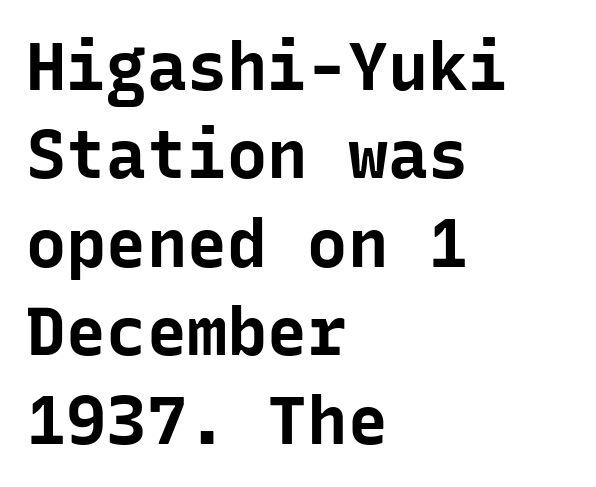
To sum up the face: it is a sans, with no serifs. Fixed-width glyphs throughout — classic coding-font behaviour. The face used here is rendered with its standard letterfit. A clean baseline with only descenders dipping below it.
